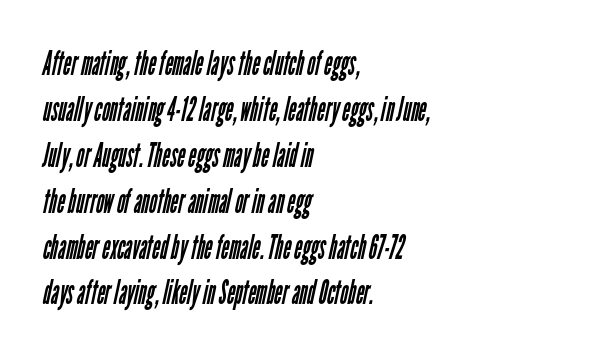
The vertical gap from one line to the next is medium. If you drew a ruler down the left edge, every line would touch it. Counters stay open thanks to moderate or lighter strokes. You can tell from the bare stems that sans-serif type was used. Nothing unusual about the tracking: characters are spaced as the font intends.
